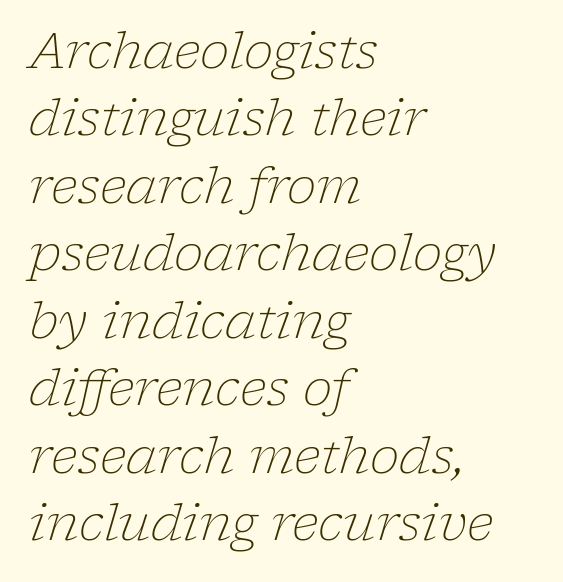
The image shows 50 px light serif type, italic (leaning right); set left-aligned, normal line spacing (1.35x), normal letter spacing, not underlined; low stroke contrast and a medium x-height.
